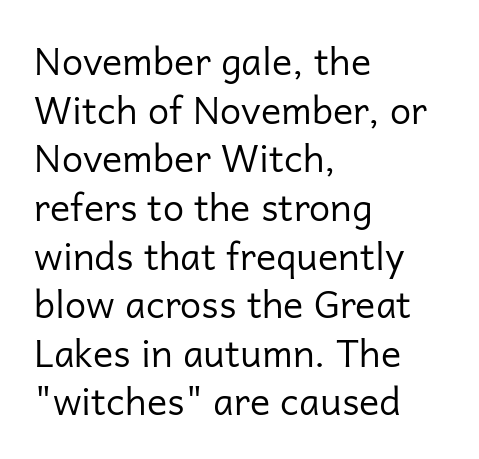
Q: Is the text bold? A: No.
Q: Is the text italic (slanted)? A: No, it is upright.
Q: Is the typeface a serif or a sans-serif typeface? A: Sans-serif.
Q: Is the text underlined? A: No.
Q: How is the paragraph aligned? A: Left-aligned.
Q: Is the spacing between letters normal or unusually wide? A: Normal.
Q: Is the spacing between lines tight, normal or loose? A: Normal.
Q: Width (condensed, normal, or wide)? A: Normal.
Q: Stroke contrast? A: Low.
Q: x-height? A: Medium.
Q: Monospaced? A: No.
